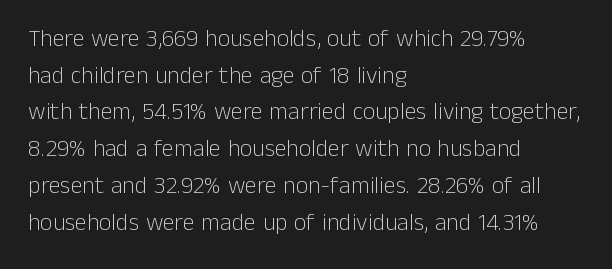
Q: Is the text bold? A: No.
Q: Is the text italic (slanted)? A: No, it is upright.
Q: Is the text underlined? A: No.
Q: How is the paragraph aligned? A: Left-aligned.
Q: Is the spacing between letters normal or unusually wide? A: Normal.
Q: Is the spacing between lines tight, normal or loose? A: Normal.
